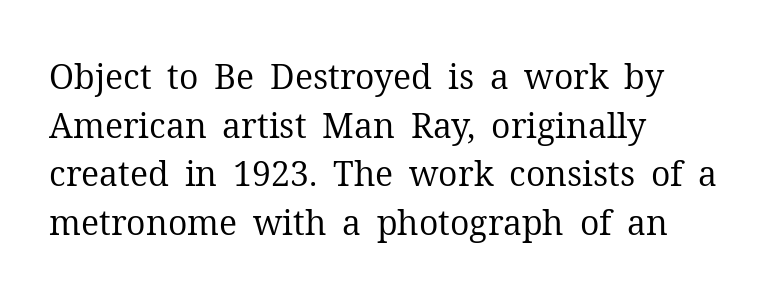
The image shows 34 px regular-weight serif type, upright; set left-aligned, normal line spacing (1.43x), normal letter spacing, not underlined; medium stroke contrast and a medium x-height.
